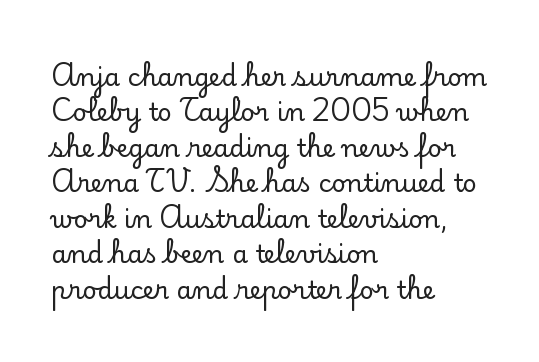
Q: Is the text italic (slanted)? A: No, it is upright.
Q: Is the text underlined? A: No.
Q: How is the paragraph aligned? A: Left-aligned.
Q: Is the spacing between letters normal or unusually wide? A: Normal.
Q: Is the spacing between lines tight, normal or loose? A: Normal.
